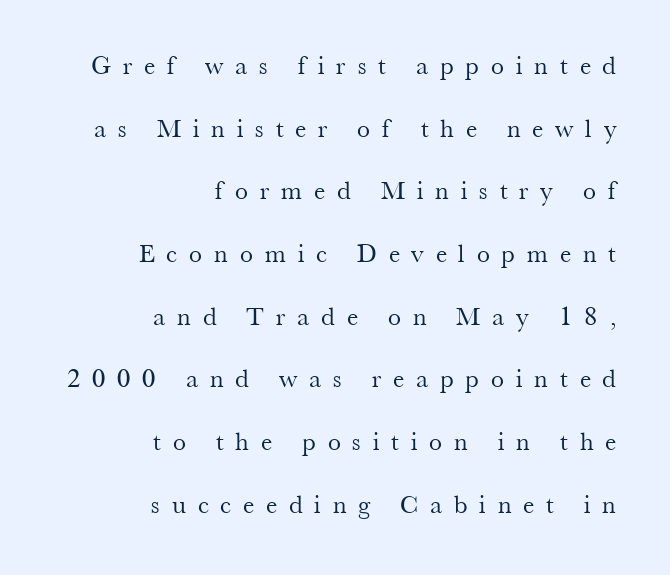
The image shows 26 px text type, upright; set right-aligned, loose line spacing (2.41x), unusually wide letter spacing (+0.46 em), not underlined.
